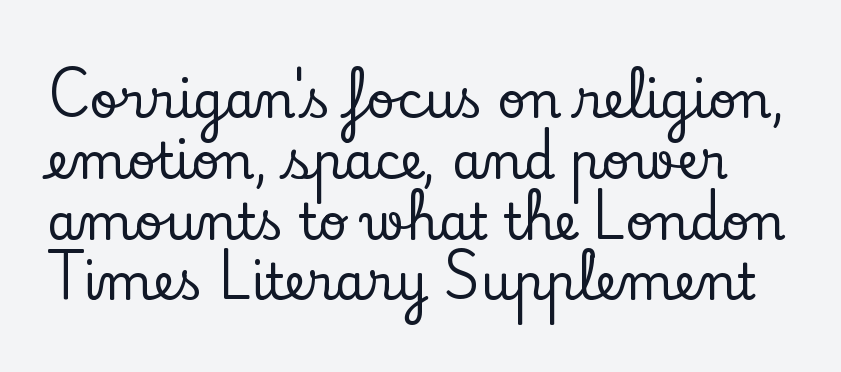
Q: Is the text italic (slanted)? A: No, it is upright.
Q: Is the text underlined? A: No.
Q: Is the spacing between letters normal or unusually wide? A: Normal.
Q: Width (condensed, normal, or wide)? A: Normal.
Q: Stroke contrast? A: Low.
Q: x-height? A: Small.
Q: Monospaced? A: No.
